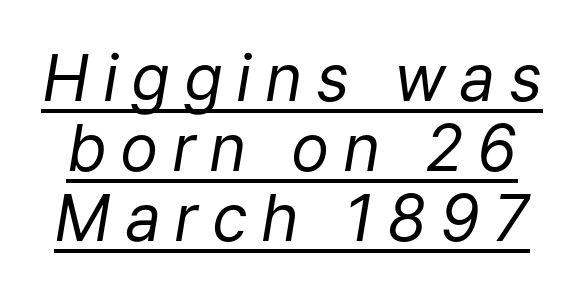
The image shows 64 px regular-weight type, italic (leaning right); set tight line spacing (1.09x), unusually wide letter spacing (+0.21 em), underlined; low stroke contrast and a medium x-height.
